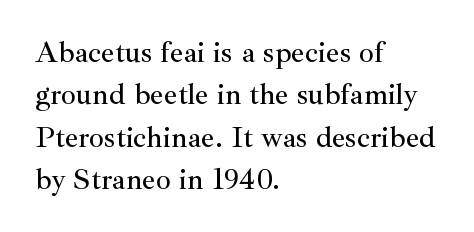
{"serif": "yes", "italic": "no", "width": "normal", "stroke_contrast": "medium", "x_height": "small", "monospaced": "no", "underline": "no", "align": "left", "line_spacing": "normal", "line_spacing_ratio": 1.41, "letter_spacing": "normal", "letter_spacing_em": 0.0, "glyph_px": 30}
